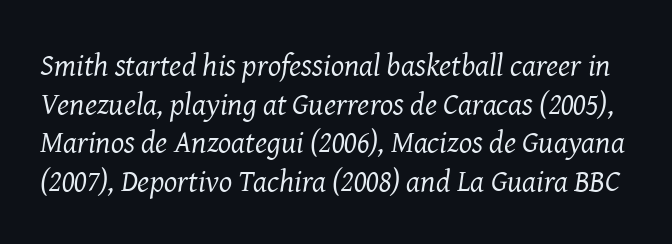
The image shows 31 px regular-weight serif type, italic (leaning right); set normal line spacing (1.25x), normal letter spacing, not underlined; medium stroke contrast and a medium x-height.
